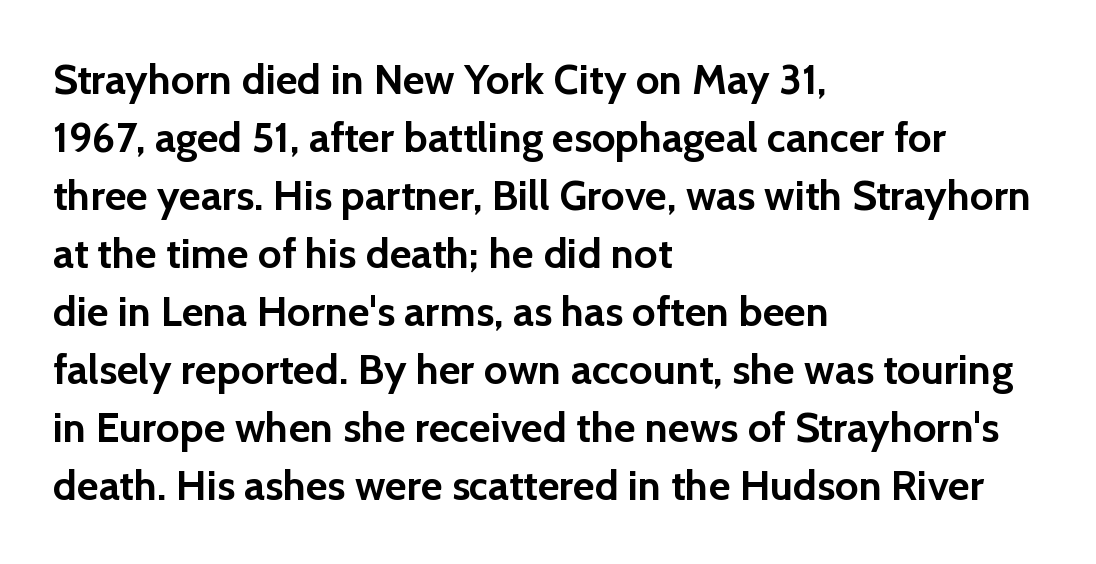
{"serif": "no", "italic": "no", "bold": "yes", "weight": "semibold", "width": "normal", "x_height": "medium", "monospaced": "no", "underline": "no", "align": "left", "line_spacing": "normal", "line_spacing_ratio": 1.38, "letter_spacing": "normal", "letter_spacing_em": 0.0, "glyph_px": 42}
